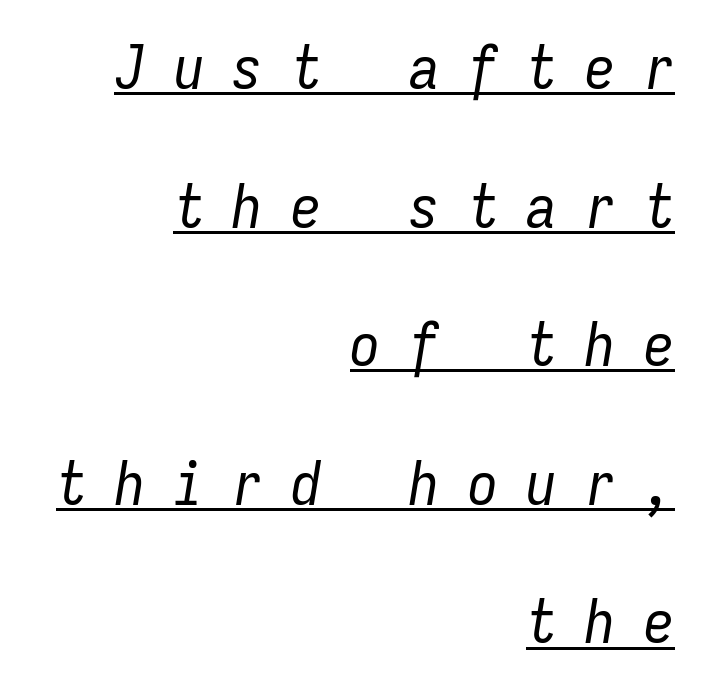
Q: Is the text bold? A: No.
Q: Is the text italic (slanted)? A: Yes, it leans right by about 9 degrees.
Q: Is the text underlined? A: Yes.
Q: How is the paragraph aligned? A: Right-aligned.
Q: Is the spacing between letters normal or unusually wide? A: Unusually wide.
Q: Is the spacing between lines tight, normal or loose? A: Loose.
Q: Width (condensed, normal, or wide)? A: Condensed.
Q: Stroke contrast? A: Low.
Q: x-height? A: Medium.
Q: Monospaced? A: Yes.
